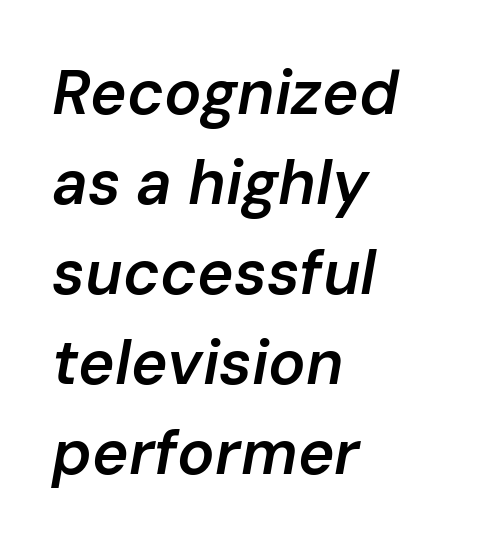
The setting favours the left margin, as ordinary paragraphs usually do. The passage shown leans; its letterforms are oblique. The rendering uses natural spacing where letterforms have individual widths. The glyphs have the mass of a demibold cut, below bold.
